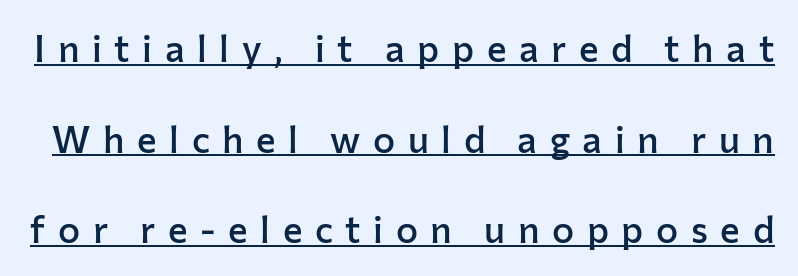
The image shows 37 px semibold sans-serif type, upright; set loose line spacing (2.45x), unusually wide letter spacing (+0.34 em), underlined; low stroke contrast and a medium x-height.
